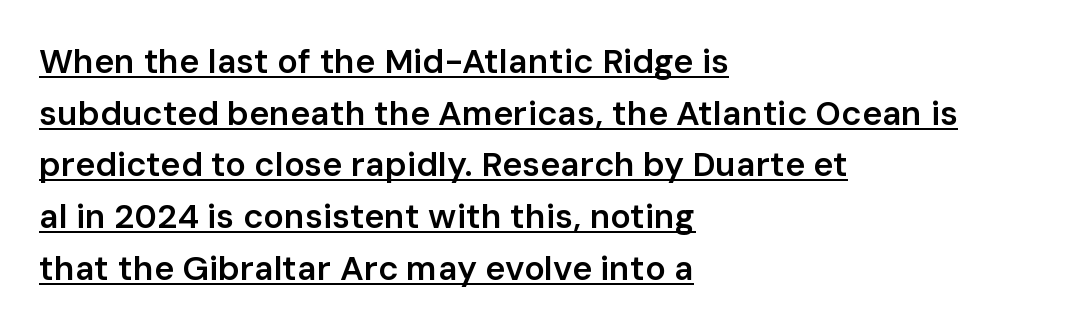
This is the in-between weight designers call semibold or demi. The designer left line spacing at the default. Observe the absence of serifs on each vertical stroke in this sample. The letterforms sit shoulder to shoulder at normal distance.
